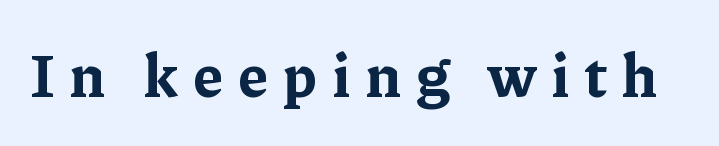
Q: Is the text bold? A: Yes.
Q: Is the text italic (slanted)? A: No, it is upright.
Q: Is the typeface a serif or a sans-serif typeface? A: Serif.
Q: Is the text underlined? A: No.
Q: Is the spacing between letters normal or unusually wide? A: Unusually wide.
Q: Width (condensed, normal, or wide)? A: Normal.
Q: Stroke contrast? A: Low.
Q: x-height? A: Medium.
Q: Monospaced? A: No.
